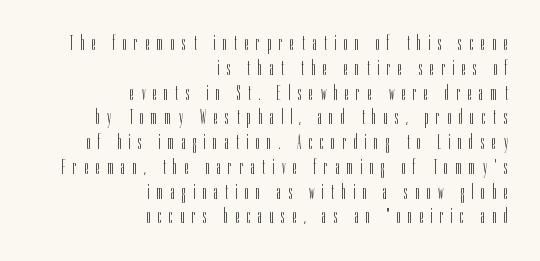
The image shows 21 px text type, upright; set right-aligned, line spacing 1.18x, unusually wide letter spacing (+0.35 em), not underlined.
